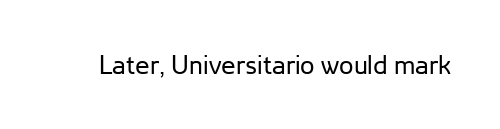
{"italic": "no", "bold": "no", "underline": "no", "letter_spacing": "normal", "letter_spacing_em": 0.0, "glyph_px": 26}
